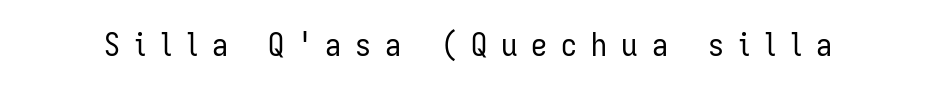
The image shows 32 px regular-weight, condensed sans-serif type, upright; set unusually wide letter spacing (+0.44 em), not underlined; low stroke contrast and a medium x-height.
